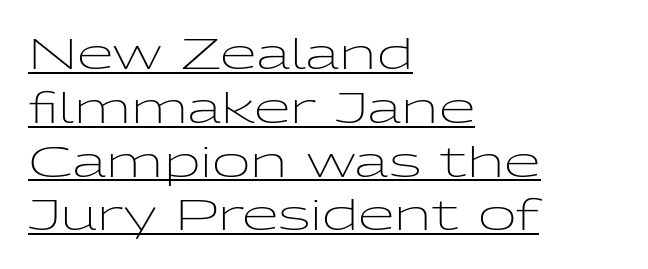
Q: Is the text bold? A: No.
Q: Is the text italic (slanted)? A: No, it is upright.
Q: Is the typeface a serif or a sans-serif typeface? A: Sans-serif.
Q: Is the text underlined? A: Yes.
Q: How is the paragraph aligned? A: Left-aligned.
Q: Is the spacing between letters normal or unusually wide? A: Normal.
Q: Is the spacing between lines tight, normal or loose? A: Normal.
Q: Width (condensed, normal, or wide)? A: Wide.
Q: Stroke contrast? A: Low.
Q: x-height? A: Medium.
Q: Monospaced? A: No.
